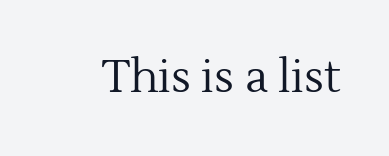
The image shows 45 px regular-weight serif type, upright; set normal letter spacing, not underlined; a medium x-height.
